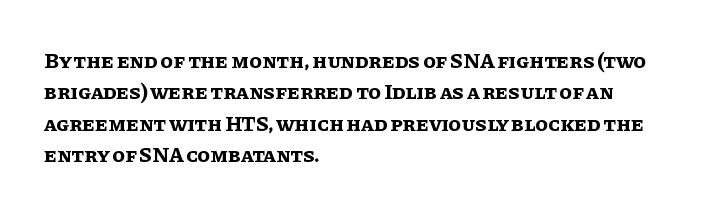
The image shows 21 px bold type, upright; set left-aligned, normal line spacing (1.49x), normal letter spacing, not underlined.
